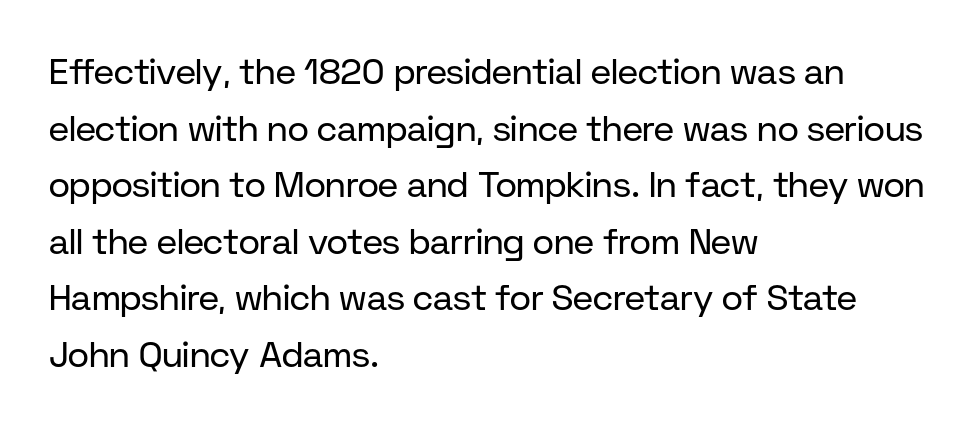
In CSS terms this would be text-align: left. Weight: in the light-to-regular range. Serifs: no, the terminals of the letterforms are clean. A typesetter would call this zero additional tracking. Descenders hang freely into open space. Normally led — the rows are evenly, conventionally spaced.
